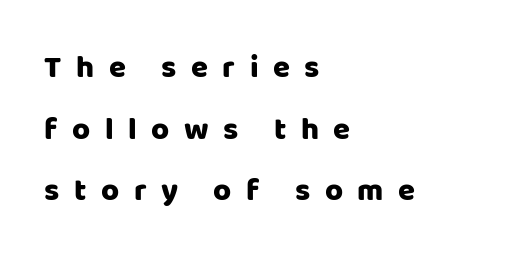
Q: Is the text italic (slanted)? A: No, it is upright.
Q: Is the typeface a serif or a sans-serif typeface? A: Sans-serif.
Q: Is the text underlined? A: No.
Q: How is the paragraph aligned? A: Left-aligned.
Q: Is the spacing between letters normal or unusually wide? A: Unusually wide.
Q: Is the spacing between lines tight, normal or loose? A: Loose.
Q: Width (condensed, normal, or wide)? A: Normal.
Q: Stroke contrast? A: Low.
Q: x-height? A: Large.
Q: Monospaced? A: No.
